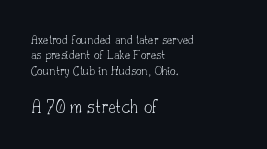
Notice how the passage keeps a crisp vertical edge on the left only. Whoever set this made the second block the dominant, larger element. This rendering leaves character spacing at its baseline value. Heft: none added — not bold. Check under the words: just untouched page. The letters stand straight up with perfectly vertical stems.
